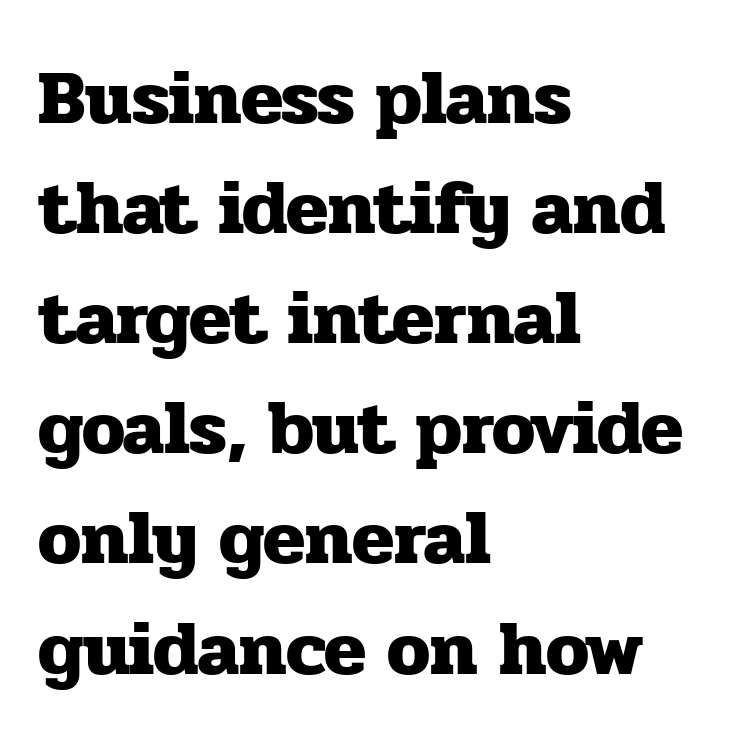
Words float on clear page, feet unadorned. The typesetter chose a ragged-right arrangement here. The characters look thick and weighty, a clear bold. These lines keep a tight, regular rhythm from letter to letter. This sample uses a serif face.
